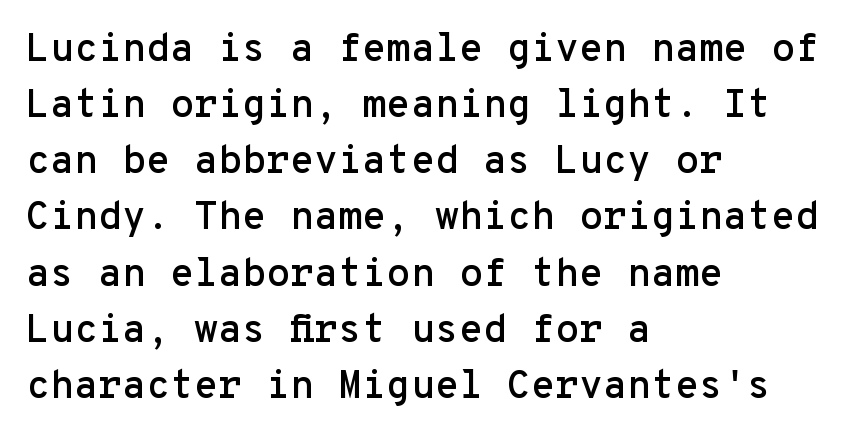
The image shows 39 px sans-serif type, upright, monospaced; set left-aligned, normal line spacing (1.44x), normal letter spacing, not underlined; low stroke contrast and a medium x-height.
